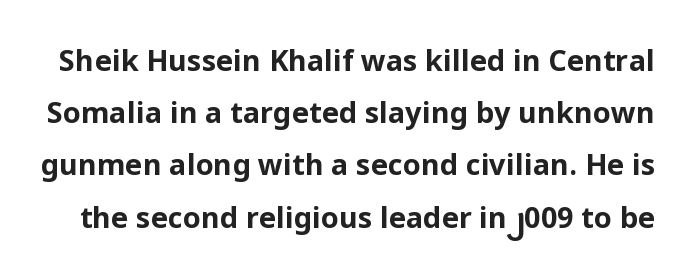
{"serif": "no", "italic": "no", "bold": "yes", "weight": "bold", "width": "normal", "stroke_contrast": "low", "x_height": "medium", "monospaced": "no", "underline": "no", "line_spacing_ratio": 1.8, "letter_spacing": "normal", "letter_spacing_em": 0.0, "glyph_px": 29}
